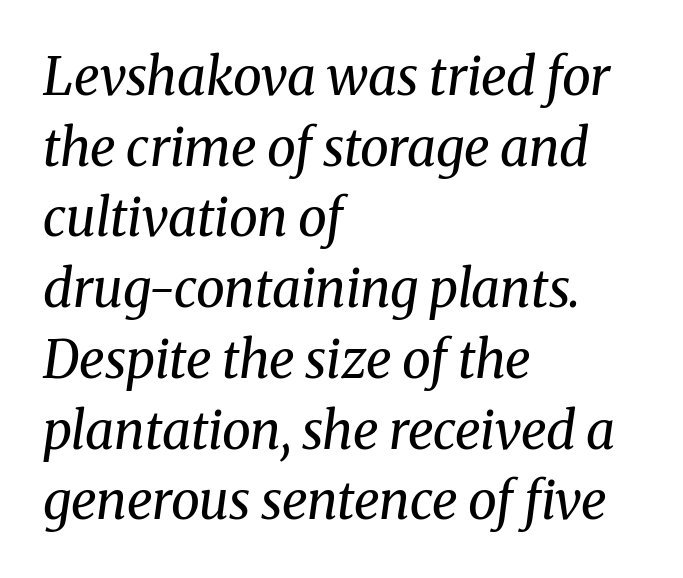
Q: Is the text bold? A: No.
Q: Is the text italic (slanted)? A: Yes, it leans right by about 8 degrees.
Q: Is the typeface a serif or a sans-serif typeface? A: Serif.
Q: Is the text underlined? A: No.
Q: How is the paragraph aligned? A: Left-aligned.
Q: Is the spacing between letters normal or unusually wide? A: Normal.
Q: Is the spacing between lines tight, normal or loose? A: Normal.
Q: Width (condensed, normal, or wide)? A: Normal.
Q: Stroke contrast? A: Medium.
Q: x-height? A: Medium.
Q: Monospaced? A: No.
